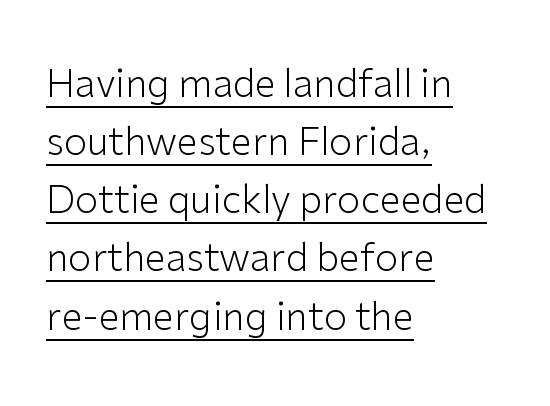
{"serif": "no", "italic": "no", "bold": "no", "weight": "light", "width": "normal", "stroke_contrast": "low", "x_height": "medium", "monospaced": "no", "underline": "yes", "align": "left", "line_spacing": "normal", "line_spacing_ratio": 1.53, "letter_spacing": "normal", "letter_spacing_em": 0.0, "glyph_px": 38}
